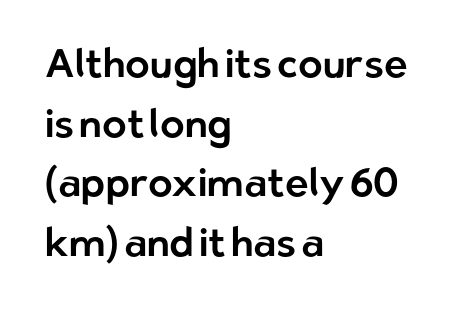
{"serif": "no", "italic": "no", "width": "normal", "stroke_contrast": "low", "x_height": "medium", "monospaced": "no", "underline": "no", "align": "left", "line_spacing": "normal", "line_spacing_ratio": 1.49, "letter_spacing": "normal", "letter_spacing_em": 0.0, "glyph_px": 40}
